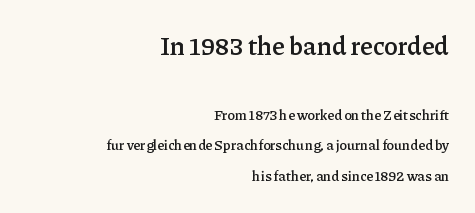
Q: Is the text bold? A: Semi-bold.
Q: Is the text italic (slanted)? A: No, it is upright.
Q: Is the text underlined? A: No.
Q: How is the paragraph aligned? A: Right-aligned.
Q: Is the spacing between letters normal or unusually wide? A: Normal.
Q: Is the spacing between lines tight, normal or loose? A: Loose.
Q: Which block of text is set in a larger size, the first (top) or the second (bottom)? A: The first (top) one.
